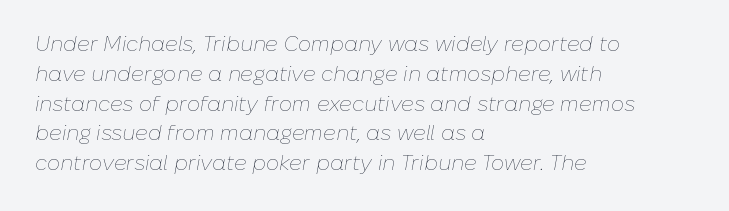
{"italic": "yes", "lean": "right", "slant_degrees": 10, "bold": "no", "underline": "no", "align": "left", "line_spacing": "normal", "line_spacing_ratio": 1.42, "letter_spacing": "normal", "letter_spacing_em": 0.0, "glyph_px": 21}
